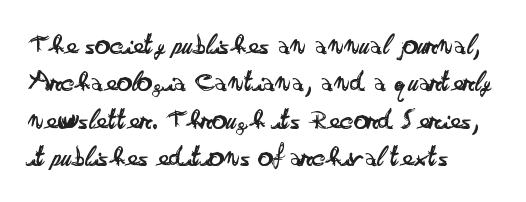
{"serif": "no", "italic": "no", "bold": "no", "weight": "regular", "width": "wide", "stroke_contrast": "low", "x_height": "small", "monospaced": "no", "underline": "no", "align": "left", "line_spacing": "normal", "line_spacing_ratio": 1.25, "letter_spacing": "normal", "letter_spacing_em": 0.0, "glyph_px": 30}
